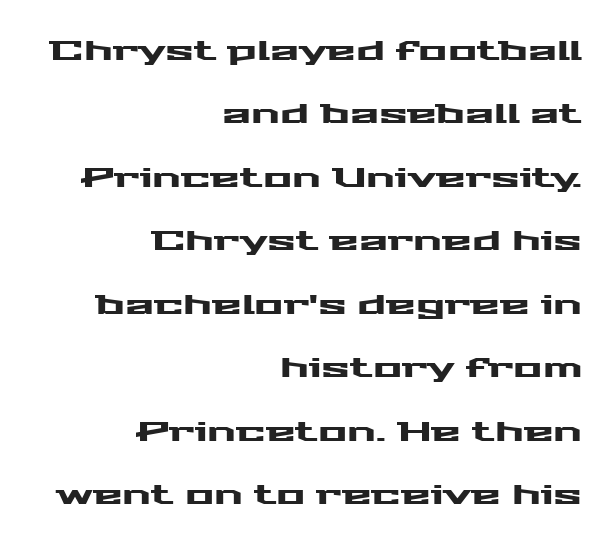
The passage shown has conventional tracking throughout. A typesetter would call this leading open, well beyond the default. Just letters on the line, the space beneath them empty. Every stem runs plumb, perpendicular to the baseline.
